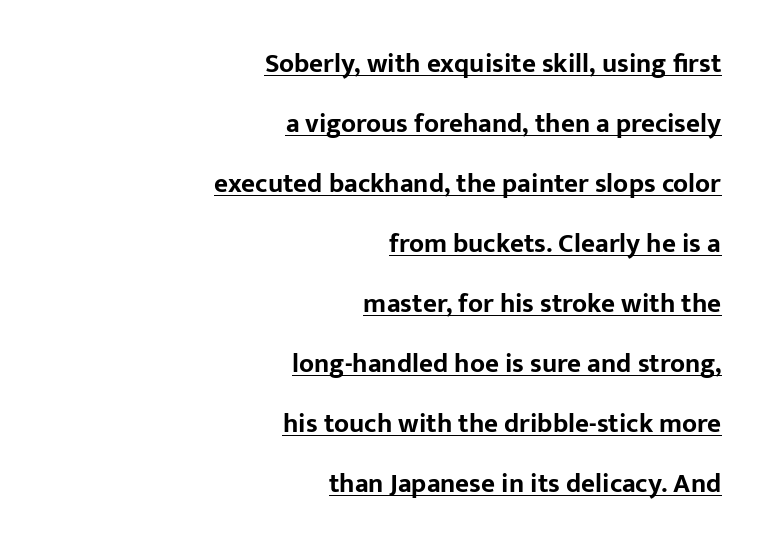
{"italic": "no", "bold": "yes", "underline": "yes", "align": "right", "line_spacing": "loose", "line_spacing_ratio": 2.22, "letter_spacing": "normal", "letter_spacing_em": 0.0, "glyph_px": 27}
